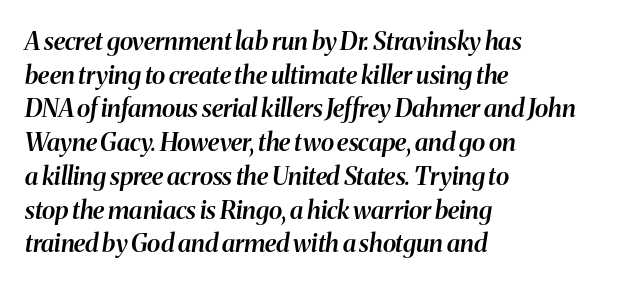
These lines are set flush left with a ragged right edge. Look at the stroke-to-counter ratio: somewhat heavy, a semibold. Style check: oblique. The space directly below the letters is spotless.
